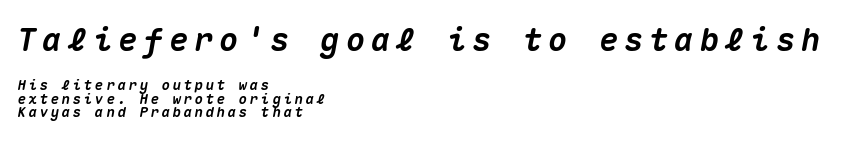
{"italic": "yes", "lean": "right", "slant_degrees": 10, "bold": "yes", "weight": "heavy", "width": "normal", "stroke_contrast": "medium", "x_height": "medium", "monospaced": "yes", "underline": "no", "align": "left", "line_spacing": "tight", "line_spacing_ratio": 0.98, "larger_block": "first", "size_ratio": 2.29, "glyph_px": 32}
